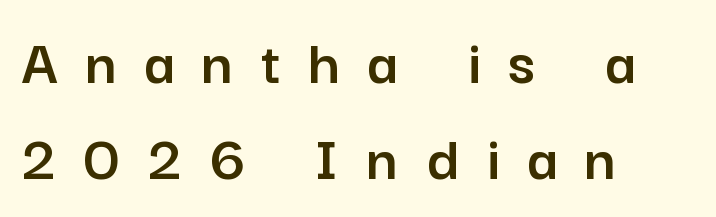
{"serif": "no", "italic": "no", "width": "normal", "stroke_contrast": "low", "x_height": "medium", "monospaced": "no", "underline": "no", "align": "left", "line_spacing": "normal", "line_spacing_ratio": 1.45, "letter_spacing": "wide", "letter_spacing_em": 0.42, "glyph_px": 66}
